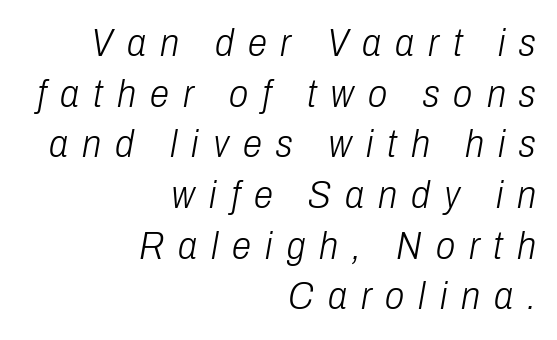
{"italic": "yes", "lean": "right", "slant_degrees": 10, "bold": "no", "weight": "light", "width": "condensed", "stroke_contrast": "low", "x_height": "medium", "monospaced": "no", "underline": "no", "align": "right", "line_spacing": "normal", "line_spacing_ratio": 1.3, "letter_spacing": "wide", "letter_spacing_em": 0.36, "glyph_px": 39}
